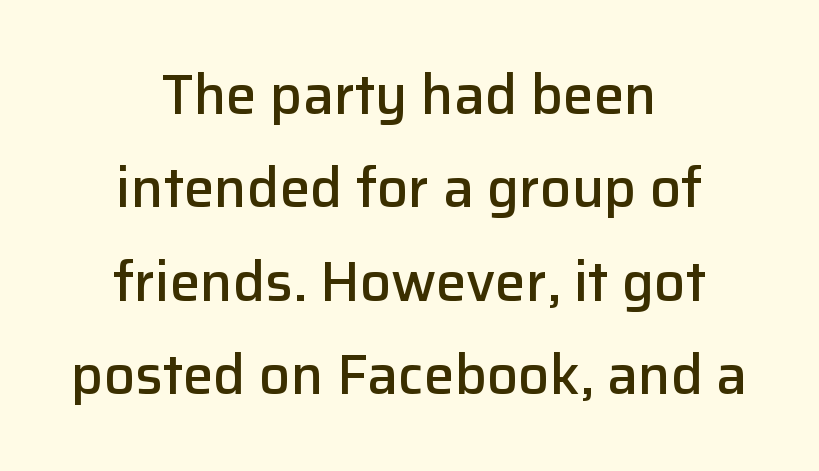
The image shows 55 px semibold sans-serif type, upright; set centered, normal line spacing (1.7x), normal letter spacing, not underlined; low stroke contrast and a medium x-height.
